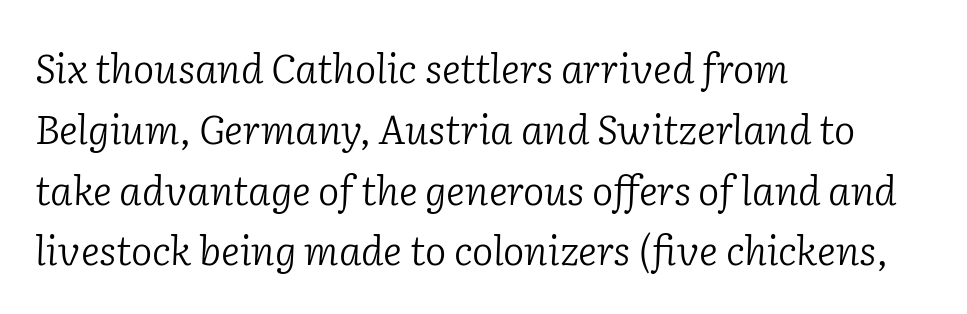
The image shows 40 px light serif type, italic (leaning right); set left-aligned, normal line spacing (1.52x), normal letter spacing, not underlined; low stroke contrast and a medium x-height.
